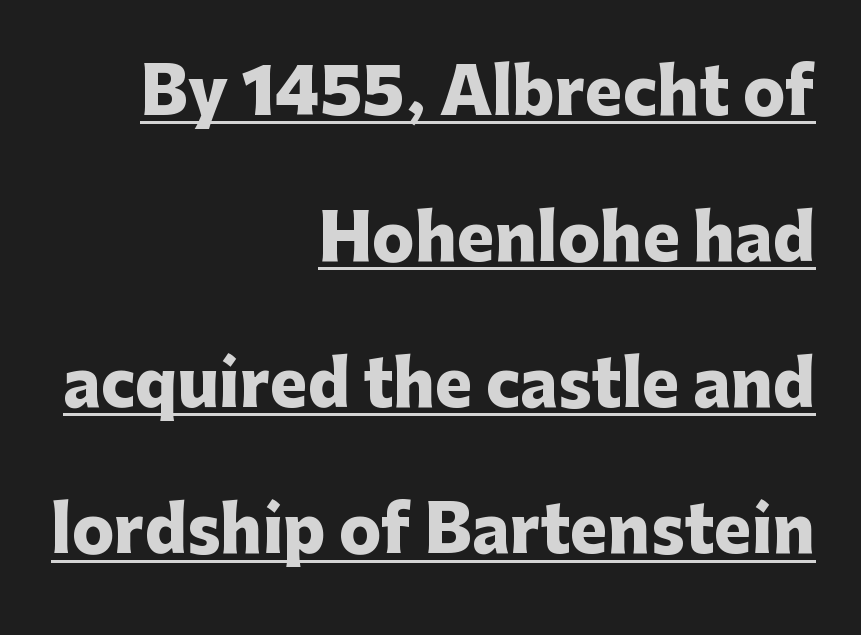
The image shows 63 px heavy sans-serif type, upright; set right-aligned, loose line spacing (2.32x), normal letter spacing, underlined; low stroke contrast and a medium x-height.
